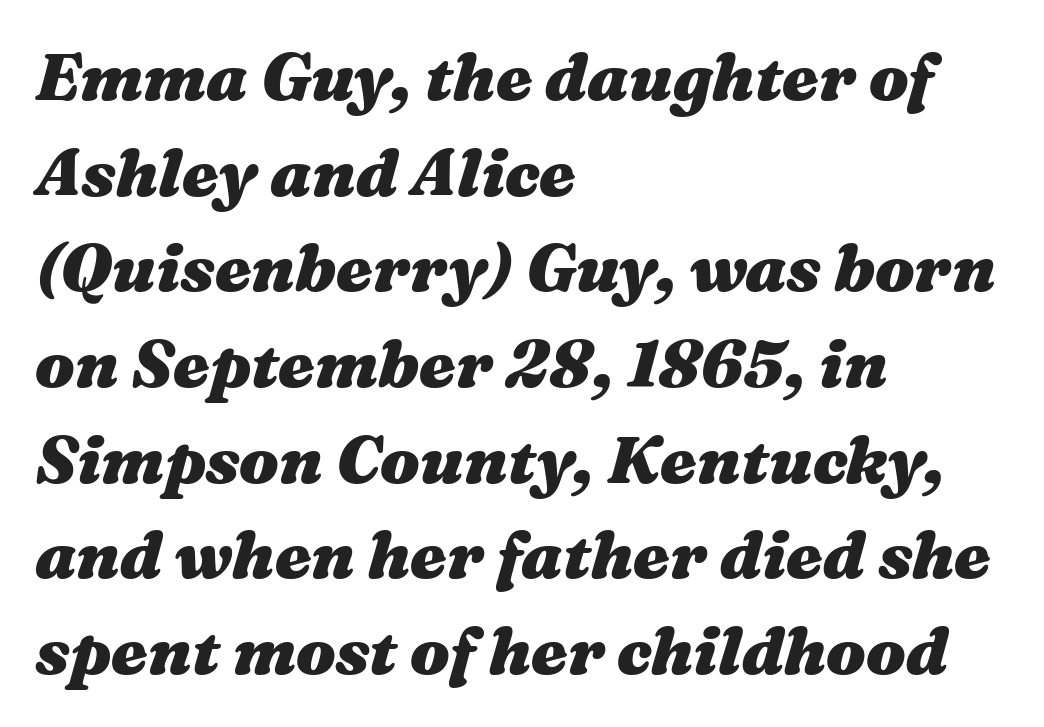
Compared with typical paragraphs, the rows here are spaced about the same. Think of a printed novel: that variable character pitch is what you see here. The face used here has a pronounced slope to its letters. A clean baseline with only descenders dipping below it. Summary of weight: heavy, a full bold. Horizontally, the lines are justified to the leading edge only.
